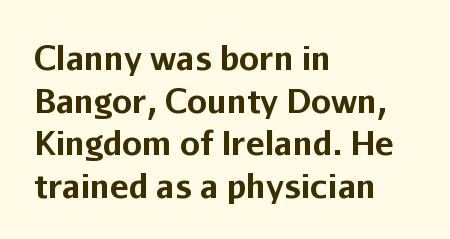
The image shows 32 px bold sans-serif type, upright; set left-aligned, normal line spacing (1.33x), normal letter spacing, not underlined; low stroke contrast and a medium x-height.
